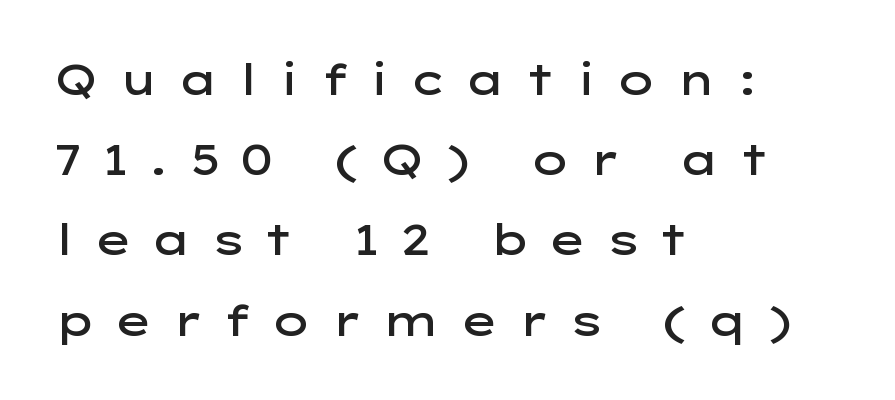
To sum up the face: it is a sans, with no serifs. The vertical gap from one line to the next is large. Posture: upright roman. Think of a printed novel: that variable character pitch is what you see here. This sample is left-justified, so line endings fall wherever the words run out. A clean baseline with only descenders dipping below it.
